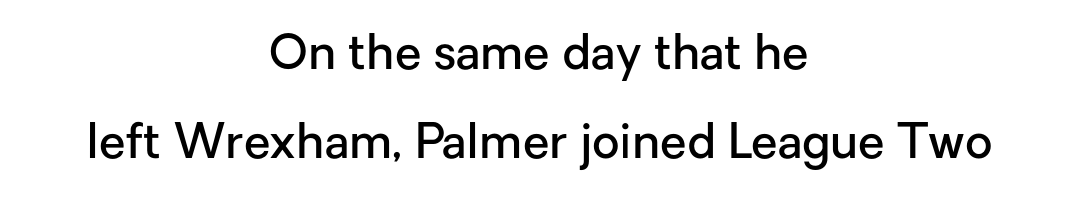
Q: Is the text bold? A: Semi-bold.
Q: Is the text italic (slanted)? A: No, it is upright.
Q: Is the typeface a serif or a sans-serif typeface? A: Sans-serif.
Q: Is the text underlined? A: No.
Q: How is the paragraph aligned? A: Centered.
Q: Is the spacing between letters normal or unusually wide? A: Normal.
Q: Width (condensed, normal, or wide)? A: Normal.
Q: Stroke contrast? A: Low.
Q: x-height? A: Medium.
Q: Monospaced? A: No.
